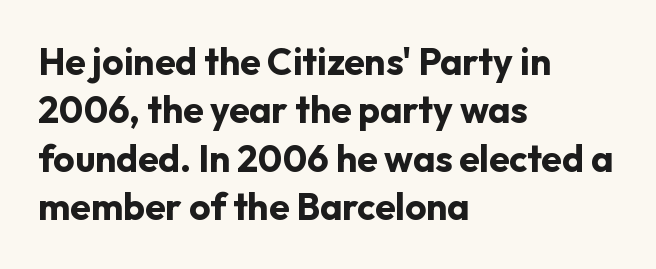
Check under the words: just untouched page. There is no visible air inserted between adjacent glyphs. Note the varied advance widths — an 'i' is clearly narrower than an 'm'. What kind of face is this? One without serifs — a sans.
